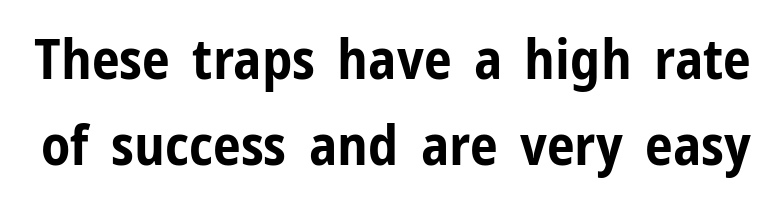
The rendering uses a bold face; every stroke is thick and dark. There is no visible air inserted between adjacent glyphs. Line spacing here is normal. Character widths vary here, with narrow letters taking less room than wide ones. Ascenders rise straight up at ninety degrees.
